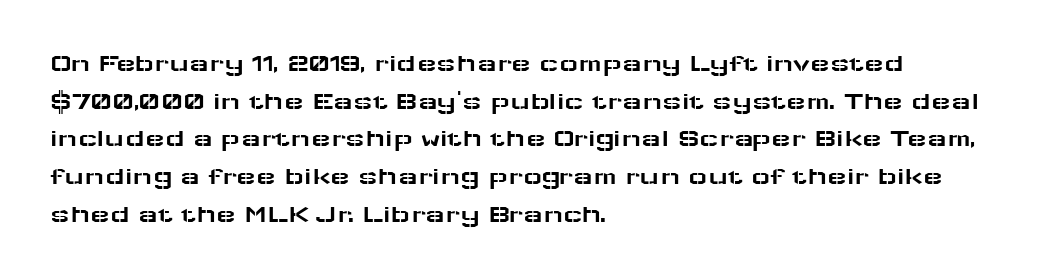
The image shows 26 px text type, upright; set left-aligned, normal line spacing (1.45x), normal letter spacing, not underlined.
